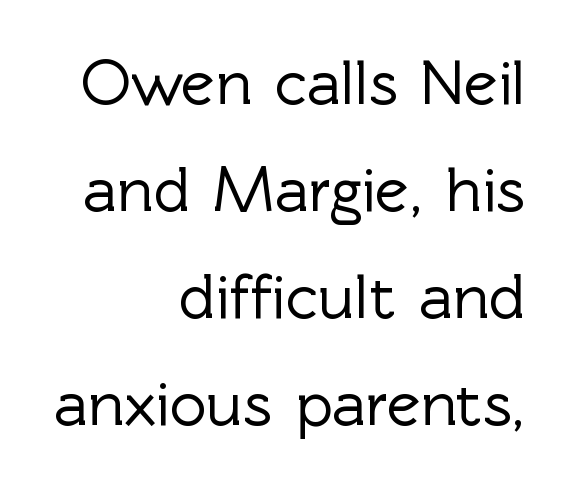
{"serif": "no", "italic": "no", "width": "normal", "x_height": "medium", "monospaced": "no", "underline": "no", "align": "right", "line_spacing": "normal", "line_spacing_ratio": 1.67, "letter_spacing": "normal", "letter_spacing_em": 0.0, "glyph_px": 64}
